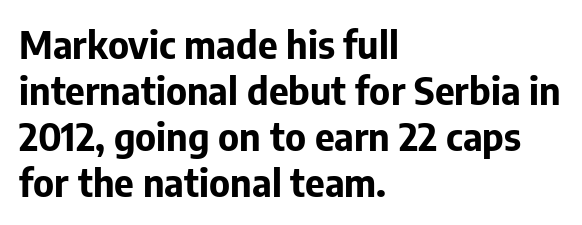
{"serif": "no", "italic": "no", "bold": "yes", "weight": "bold", "width": "normal", "stroke_contrast": "low", "x_height": "medium", "monospaced": "no", "underline": "no", "align": "left", "line_spacing_ratio": 1.21, "letter_spacing": "normal", "letter_spacing_em": 0.0, "glyph_px": 38}
